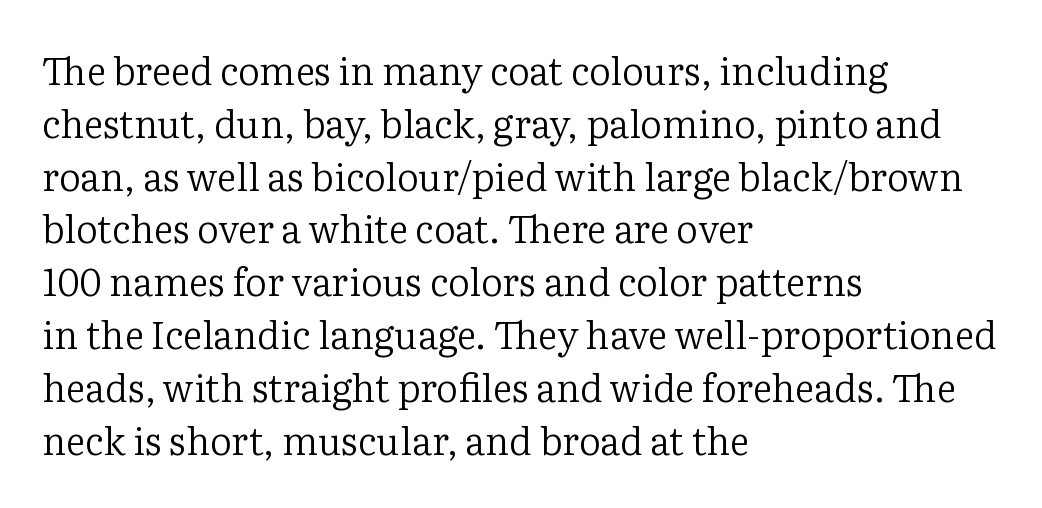
{"serif": "yes", "italic": "no", "bold": "no", "weight": "regular", "width": "normal", "stroke_contrast": "low", "x_height": "medium", "monospaced": "no", "underline": "no", "align": "left", "line_spacing": "normal", "line_spacing_ratio": 1.39, "letter_spacing": "normal", "letter_spacing_em": 0.0, "glyph_px": 38}
